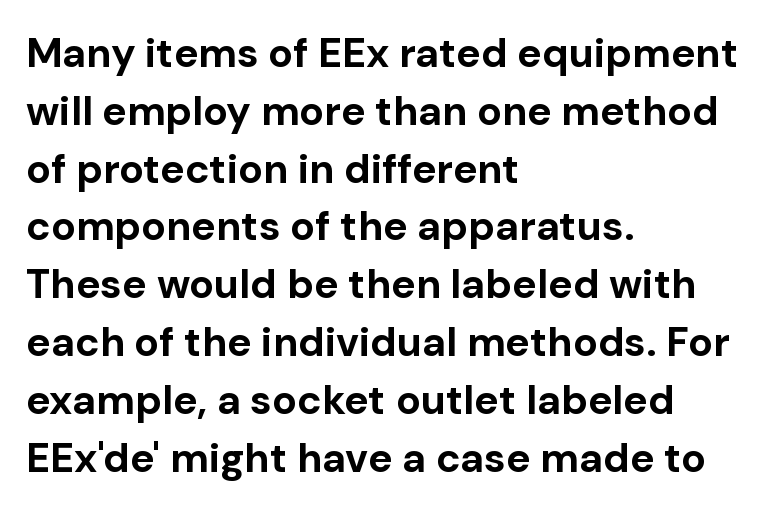
Q: Is the text bold? A: Yes.
Q: Is the text italic (slanted)? A: No, it is upright.
Q: Is the typeface a serif or a sans-serif typeface? A: Sans-serif.
Q: Is the text underlined? A: No.
Q: How is the paragraph aligned? A: Left-aligned.
Q: Is the spacing between letters normal or unusually wide? A: Normal.
Q: Is the spacing between lines tight, normal or loose? A: Normal.
Q: Width (condensed, normal, or wide)? A: Normal.
Q: Stroke contrast? A: Low.
Q: x-height? A: Medium.
Q: Monospaced? A: No.
